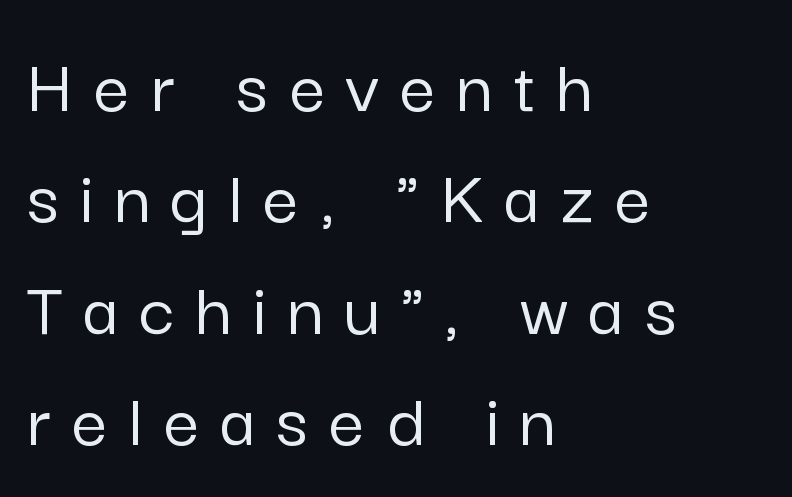
{"serif": "no", "italic": "no", "width": "normal", "stroke_contrast": "low", "x_height": "medium", "monospaced": "no", "underline": "no", "align": "left", "line_spacing": "normal", "line_spacing_ratio": 1.41, "letter_spacing": "wide", "letter_spacing_em": 0.27, "glyph_px": 79}
